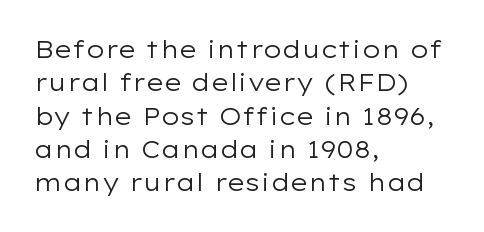
Q: Is the text bold? A: No.
Q: Is the text italic (slanted)? A: No, it is upright.
Q: Is the text underlined? A: No.
Q: How is the paragraph aligned? A: Left-aligned.
Q: Is the spacing between letters normal or unusually wide? A: Normal.
Q: Is the spacing between lines tight, normal or loose? A: Normal.
